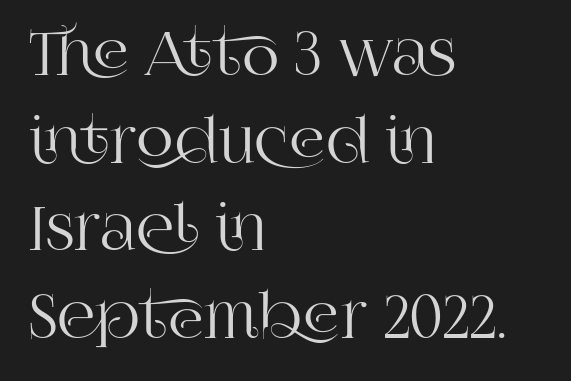
{"serif": "yes", "italic": "no", "width": "normal", "stroke_contrast": "high", "x_height": "large", "monospaced": "no", "underline": "no", "align": "left", "line_spacing": "normal", "line_spacing_ratio": 1.46, "letter_spacing": "normal", "letter_spacing_em": 0.0, "glyph_px": 60}
